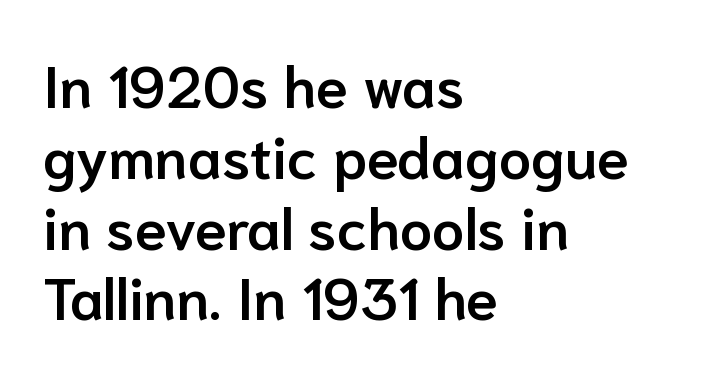
Horizontal alignment here is leftward, the default for most running prose. The specimen omits any rule beneath the text block's lines. Honestly, the letter spacing is just normal — you wouldn't notice it. Unlike a traditional serif, this face leaves its strokes unadorned.
